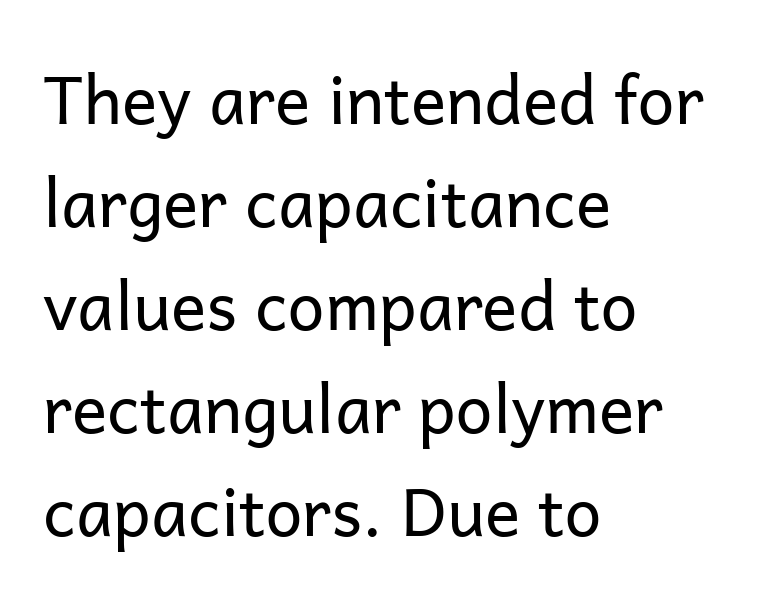
The image shows 66 px regular-weight sans-serif type, upright; set left-aligned, normal line spacing (1.56x), normal letter spacing, not underlined; low stroke contrast and a medium x-height.
